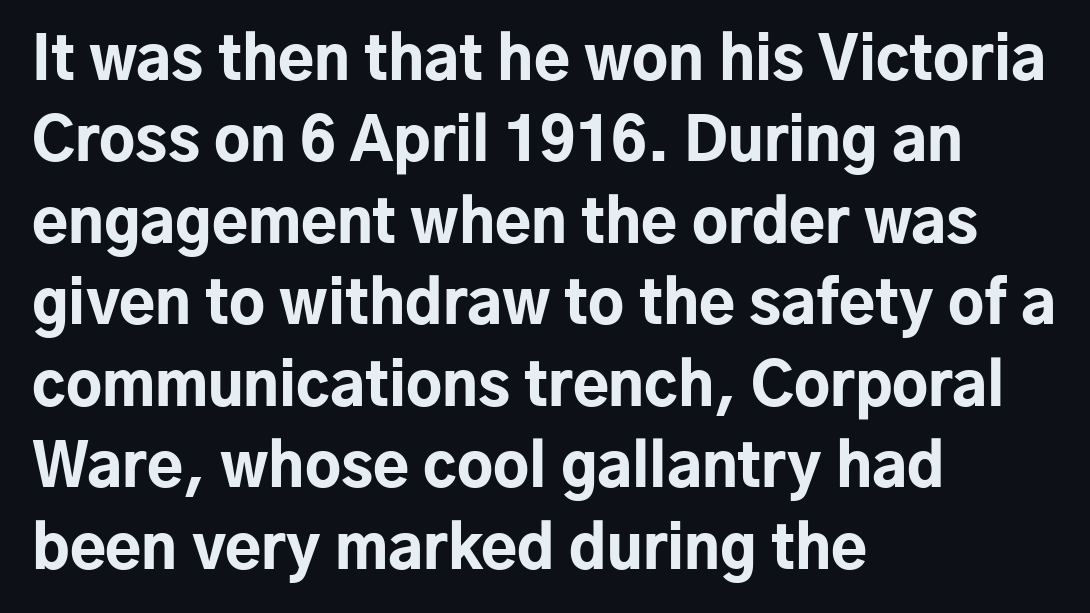
The image shows 59 px bold sans-serif type, upright; set left-aligned, normal line spacing (1.38x), normal letter spacing, not underlined; low stroke contrast and a medium x-height.
